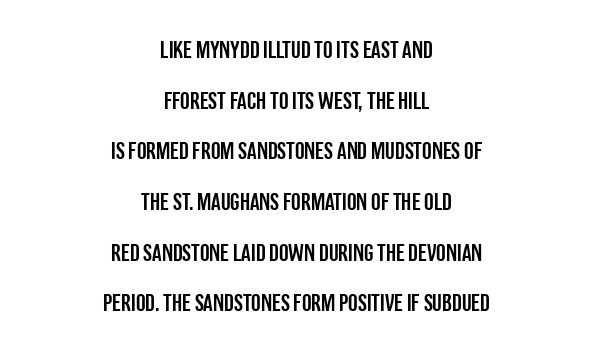
These lines stack symmetrically, like a column narrowing and widening about its center. The glyphs are unaccompanied by any horizontal stroke below them. Unlike italic type, these characters show no tilt at all. Students, note that the glyphs here touch the page at normal intervals.
